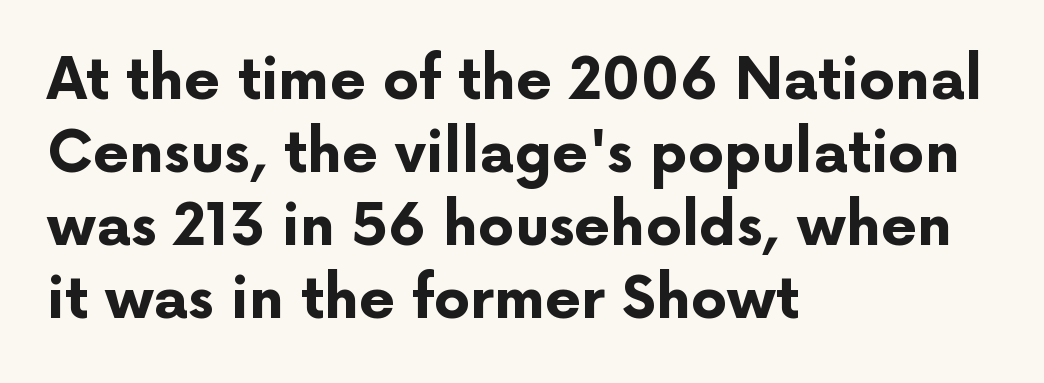
Q: Is the text bold? A: Yes.
Q: Is the text italic (slanted)? A: No, it is upright.
Q: Is the typeface a serif or a sans-serif typeface? A: Sans-serif.
Q: Is the text underlined? A: No.
Q: How is the paragraph aligned? A: Left-aligned.
Q: Is the spacing between letters normal or unusually wide? A: Normal.
Q: Is the spacing between lines tight, normal or loose? A: Normal.
Q: Width (condensed, normal, or wide)? A: Normal.
Q: Stroke contrast? A: Low.
Q: x-height? A: Medium.
Q: Monospaced? A: No.
